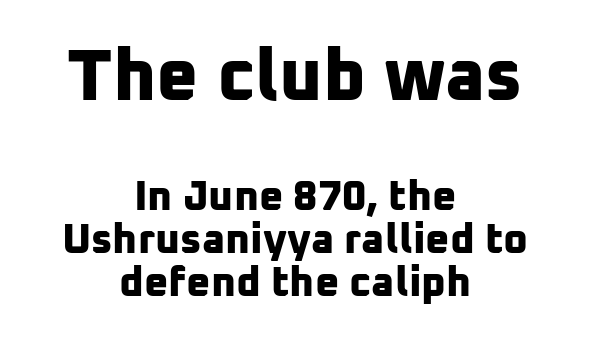
The image shows 73 px bold sans-serif type; set centered, tight line spacing (1.03x), normal letter spacing, not underlined; the first (top) block is 1.74x larger; low stroke contrast and a medium x-height.
